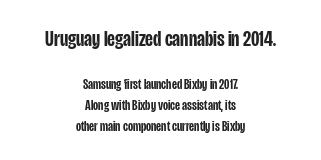
Q: Is the text bold? A: Semi-bold.
Q: Is the text italic (slanted)? A: No, it is upright.
Q: Is the text underlined? A: No.
Q: How is the paragraph aligned? A: Centered.
Q: Is the spacing between letters normal or unusually wide? A: Normal.
Q: Is the spacing between lines tight, normal or loose? A: Normal.
Q: Which block of text is set in a larger size, the first (top) or the second (bottom)? A: The first (top) one.
